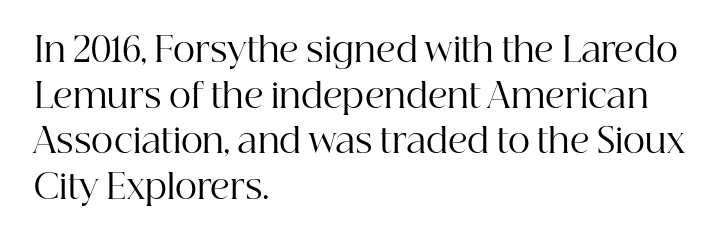
The image shows 34 px regular-weight serif type, upright; set left-aligned, normal line spacing (1.34x), normal letter spacing, not underlined; high stroke contrast and a medium x-height.
